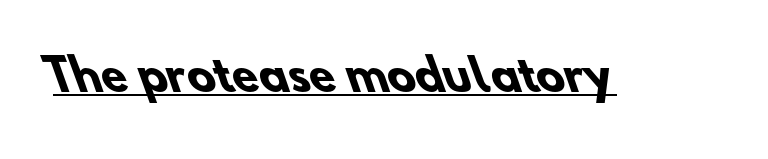
A typographer would call this underscored text. Looks like regular typesetting: each glyph gets only the width it needs. The letters sit at their default tracking, neither squeezed nor spread. Observe the absence of serifs on each vertical stroke in this sample. The rendering uses a bold face; every stroke is thick and dark.
